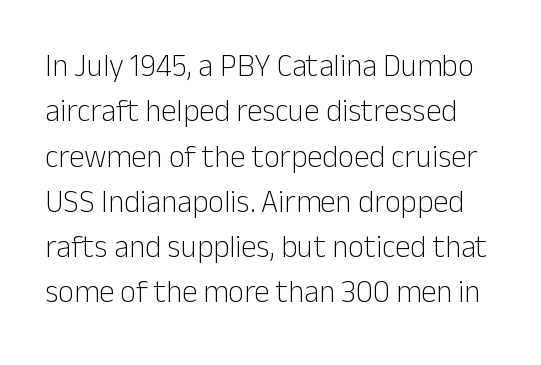
{"serif": "no", "italic": "no", "bold": "no", "weight": "light", "width": "normal", "stroke_contrast": "low", "x_height": "medium", "monospaced": "no", "underline": "no", "line_spacing": "normal", "line_spacing_ratio": 1.46, "letter_spacing": "normal", "letter_spacing_em": 0.0, "glyph_px": 31}
